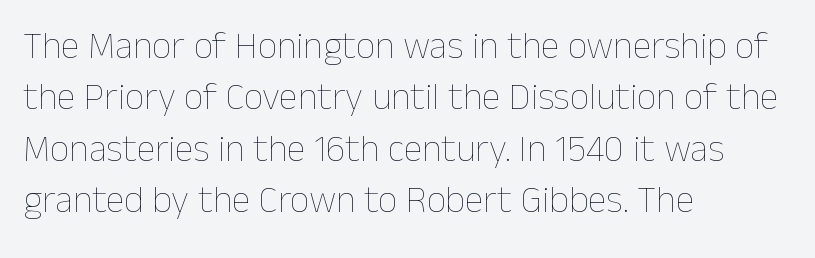
The image shows 38 px thin type, upright; set left-aligned, normal line spacing (1.35x), normal letter spacing, not underlined; low stroke contrast and a medium x-height.
